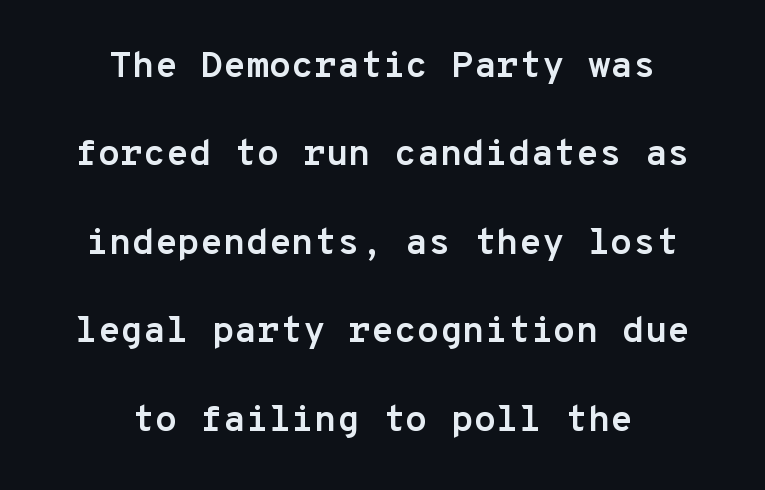
The passage shown has conventional tracking throughout. Successive baselines arrive slowly, with a big drop between each. Type style note: lacks serifs. The space beneath each line is pristine and unruled.
